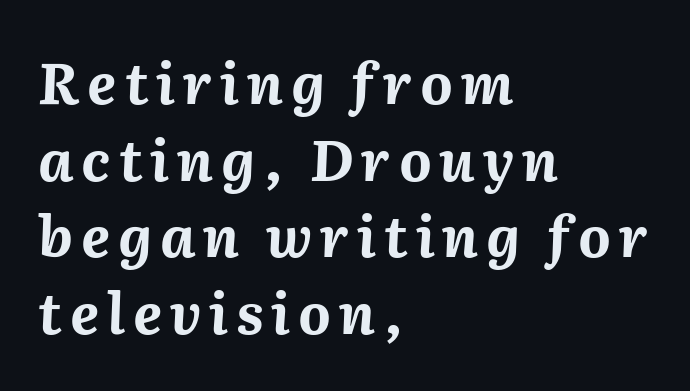
Q: Is the text bold? A: Yes.
Q: Is the text italic (slanted)? A: Yes, it leans right by about 2 degrees.
Q: Is the text underlined? A: No.
Q: How is the paragraph aligned? A: Left-aligned.
Q: Is the spacing between lines tight, normal or loose? A: Normal.
Q: Width (condensed, normal, or wide)? A: Normal.
Q: Stroke contrast? A: Medium.
Q: x-height? A: Medium.
Q: Monospaced? A: No.
